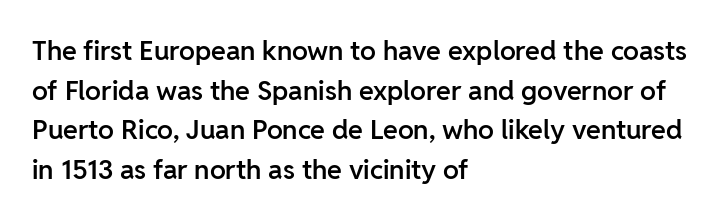
Observe the ordinary spacing: letters are neighbours, not strangers. The font's upright variant was chosen for this text. Letters rest on an invisible, unmarked baseline. The leading is moderate, giving the passage an even texture. The paragraph has a hard left edge and a soft right edge.
